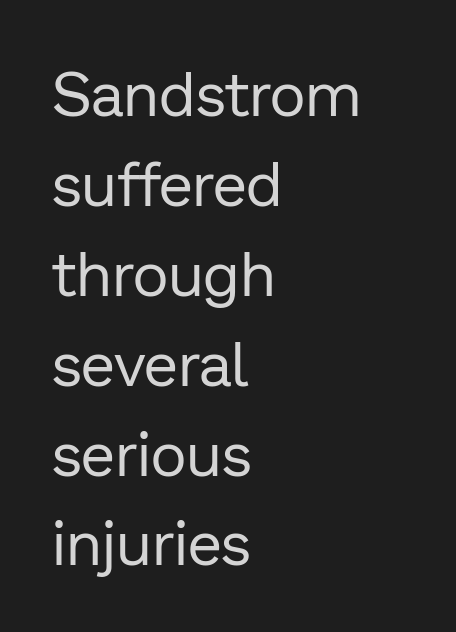
The image shows 62 px regular-weight sans-serif type, upright; set left-aligned, normal line spacing (1.45x), normal letter spacing, not underlined; low stroke contrast and a medium x-height.
